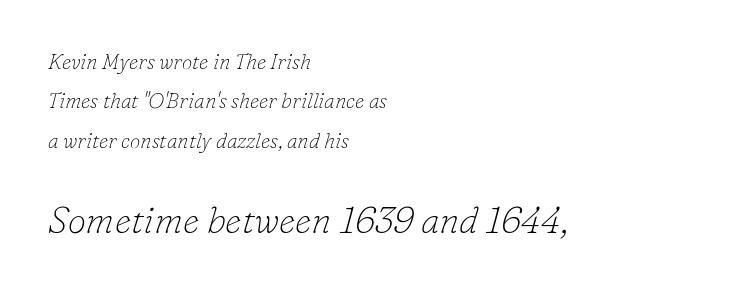
Q: Is the text bold? A: No.
Q: Is the text italic (slanted)? A: Yes, it leans right by about 16 degrees.
Q: Is the typeface a serif or a sans-serif typeface? A: Serif.
Q: Is the text underlined? A: No.
Q: How is the paragraph aligned? A: Left-aligned.
Q: Is the spacing between letters normal or unusually wide? A: Normal.
Q: Which block of text is set in a larger size, the first (top) or the second (bottom)? A: The second (bottom) one.
Q: Width (condensed, normal, or wide)? A: Normal.
Q: Stroke contrast? A: Low.
Q: x-height? A: Small.
Q: Monospaced? A: No.
